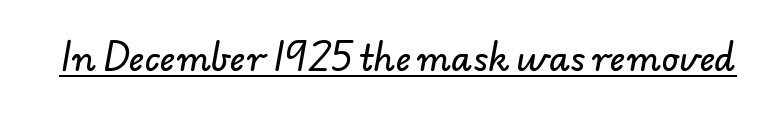
Q: Is the typeface a serif or a sans-serif typeface? A: Sans-serif.
Q: Is the text underlined? A: Yes.
Q: Is the spacing between letters normal or unusually wide? A: Normal.
Q: Width (condensed, normal, or wide)? A: Normal.
Q: Stroke contrast? A: Low.
Q: x-height? A: Small.
Q: Monospaced? A: No.
